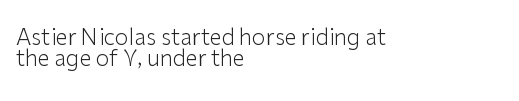
Q: Is the text bold? A: No.
Q: Is the text italic (slanted)? A: No, it is upright.
Q: Is the text underlined? A: No.
Q: How is the paragraph aligned? A: Left-aligned.
Q: Is the spacing between letters normal or unusually wide? A: Normal.
Q: Is the spacing between lines tight, normal or loose? A: Tight.
